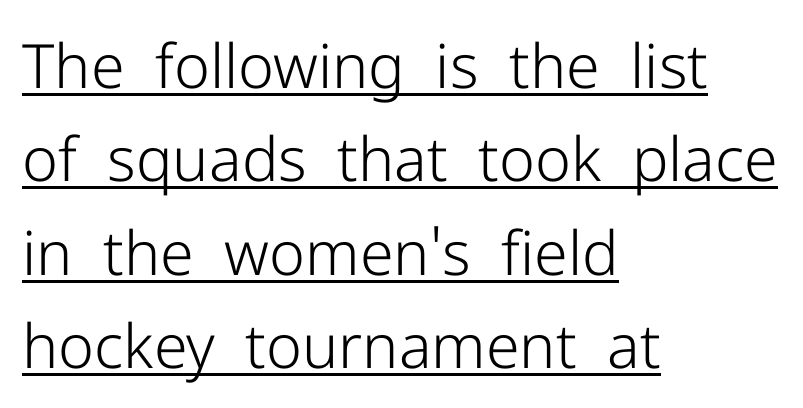
{"serif": "no", "italic": "no", "bold": "no", "weight": "light", "width": "normal", "stroke_contrast": "low", "x_height": "medium", "monospaced": "no", "underline": "yes", "align": "left", "line_spacing": "normal", "line_spacing_ratio": 1.53, "letter_spacing": "normal", "letter_spacing_em": 0.0, "glyph_px": 61}
